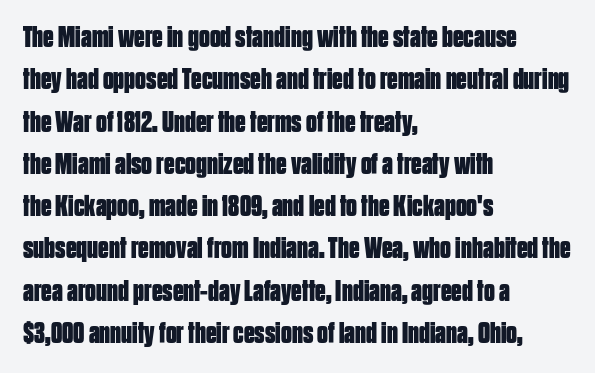
{"serif": "no", "italic": "no", "bold": "yes", "weight": "bold", "width": "condensed", "stroke_contrast": "low", "x_height": "large", "monospaced": "no", "underline": "no", "align": "left", "line_spacing": "normal", "line_spacing_ratio": 1.41, "letter_spacing": "normal", "letter_spacing_em": 0.0, "glyph_px": 30}
